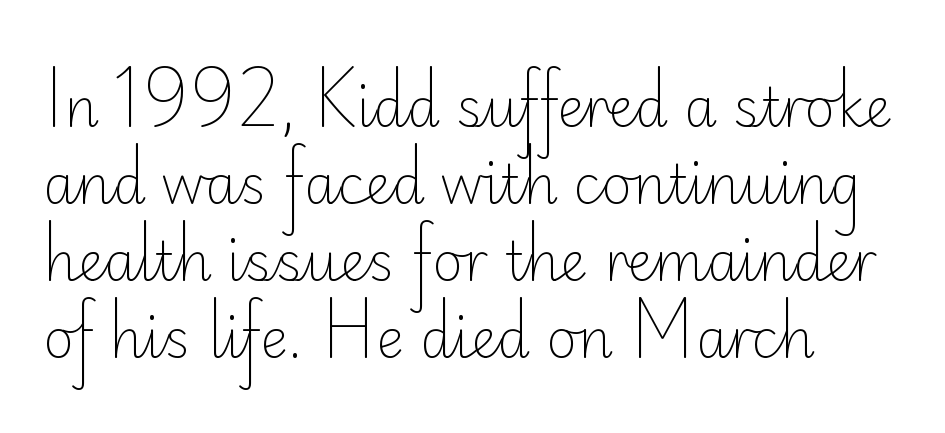
Q: Is the text bold? A: No.
Q: Is the text italic (slanted)? A: No, it is upright.
Q: Is the typeface a serif or a sans-serif typeface? A: Sans-serif.
Q: Is the text underlined? A: No.
Q: How is the paragraph aligned? A: Left-aligned.
Q: Is the spacing between letters normal or unusually wide? A: Normal.
Q: Is the spacing between lines tight, normal or loose? A: Normal.
Q: Width (condensed, normal, or wide)? A: Normal.
Q: Stroke contrast? A: Low.
Q: x-height? A: Small.
Q: Monospaced? A: No.
